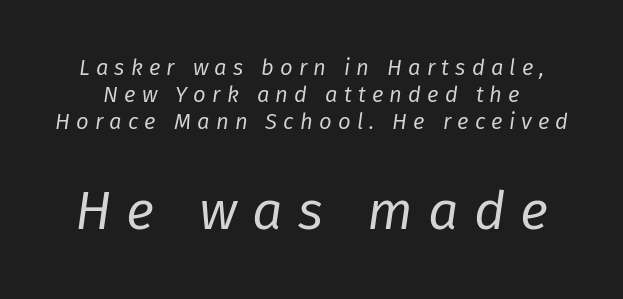
{"italic": "yes", "lean": "right", "slant_degrees": 8, "bold": "no", "weight": "regular", "width": "normal", "stroke_contrast": "low", "x_height": "medium", "monospaced": "no", "underline": "no", "line_spacing_ratio": 1.23, "letter_spacing": "wide", "letter_spacing_em": 0.28, "larger_block": "second", "size_ratio": 2.45, "glyph_px": 54}
